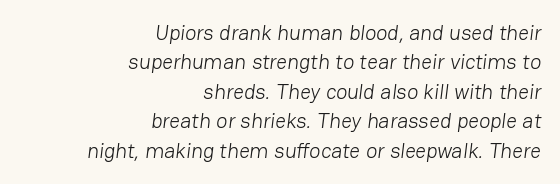
A quiet, ordinary-to-light weight characterises the typeface. All the whitespace from short lines collects on the left. Nobody touched the tracking dial on this one. This block has exactly the height ordinary leading produces. The foot of each line stays bare and open.
